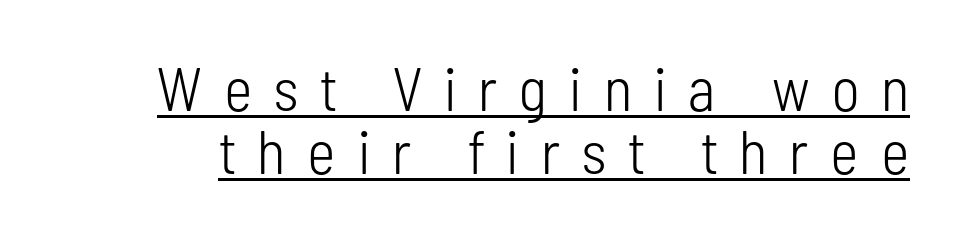
A rule runs beneath these lines of type. Baseline-to-baseline distance is barely more than the letter height. You could only call the tracking loose — the letters float apart. A quiet, ordinary-to-light weight characterises the typeface. The specimen reads as upright at a glance.
